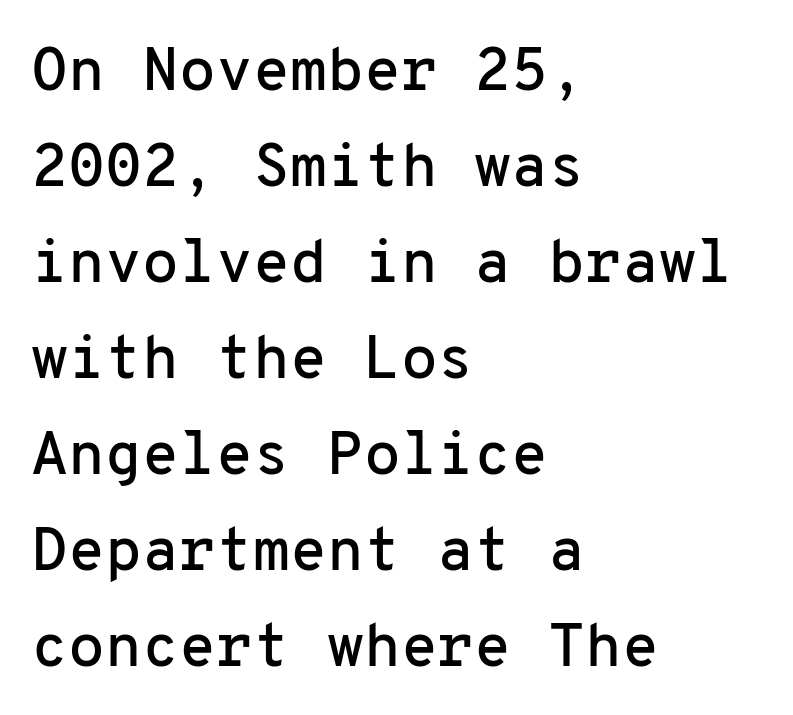
Letters rest on an invisible, unmarked baseline. Nothing sits at the stroke ends, so this counts as sans-serif. These lines keep a tight, regular rhythm from letter to letter. The rendering uses typewriter-style spacing with identical character cells. What's the leading like? Ordinary, nothing unusual.
